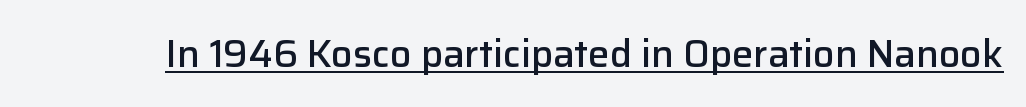
{"serif": "no", "italic": "no", "bold": "semi", "weight": "semibold", "width": "normal", "stroke_contrast": "low", "x_height": "medium", "monospaced": "no", "underline": "yes", "letter_spacing": "normal", "letter_spacing_em": 0.0, "glyph_px": 38}
